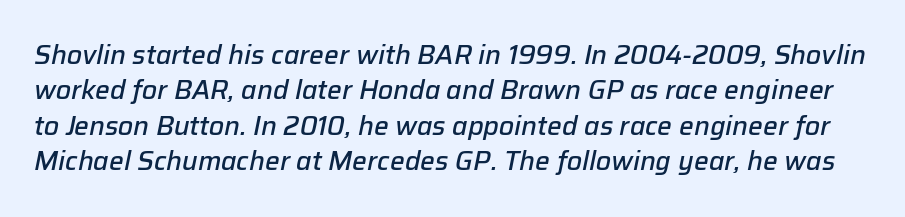
{"italic": "yes", "lean": "right", "slant_degrees": 12, "bold": "semi", "underline": "no", "line_spacing": "normal", "line_spacing_ratio": 1.36, "letter_spacing": "normal", "letter_spacing_em": 0.0, "glyph_px": 26}
